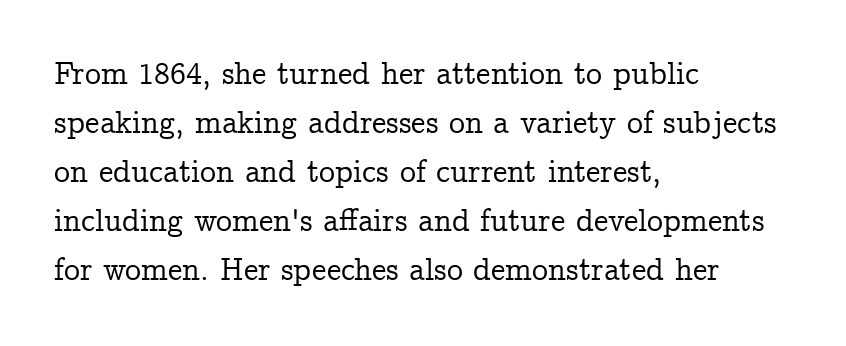
The passage shown is not underscored anywhere. Yep, those are serifs on the letters. Baseline-to-baseline distance is the conventional proportion of letter height. The compositor pushed each line to the left boundary. The rendering keeps characters at their native spacing.
